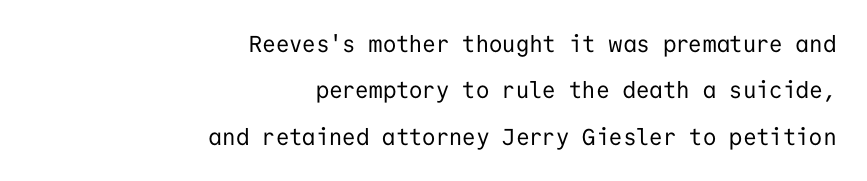
{"italic": "no", "bold": "no", "underline": "no", "align": "right", "line_spacing": "loose", "line_spacing_ratio": 2.02, "letter_spacing": "normal", "letter_spacing_em": 0.0, "glyph_px": 23}
